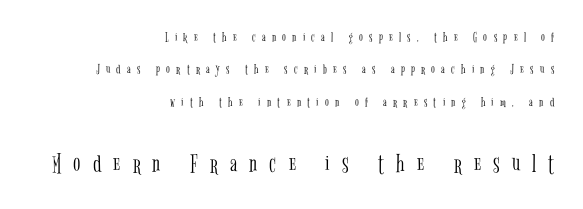
The image shows 27 px text type, upright; set right-aligned, loose line spacing (2.31x), unusually wide letter spacing (+0.45 em), not underlined; the second (bottom) block is 1.93x larger.
